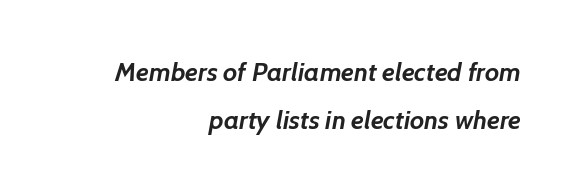
The image shows 26 px bold type; set right-aligned, line spacing 1.84x, normal letter spacing, not underlined.
